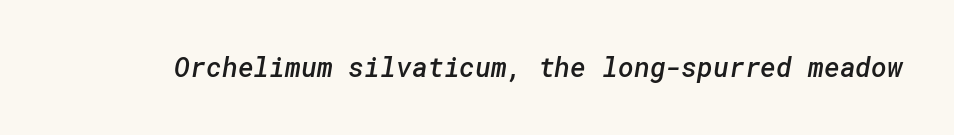
Q: Is the text bold? A: Semi-bold.
Q: Is the text underlined? A: No.
Q: Is the spacing between letters normal or unusually wide? A: Normal.
